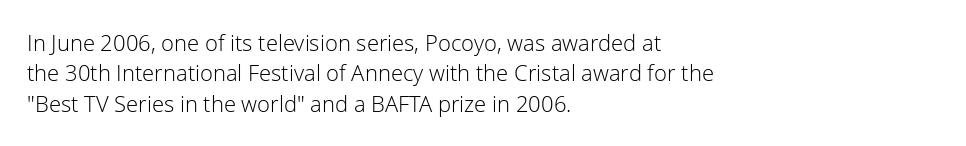
A quiet, ordinary-to-light weight characterises the typeface. The text block is weighted toward the left margin, trailing off unevenly rightward. This rendering leaves character spacing at its baseline value. Characters remain perfectly vertical along every line. The strip under each line holds only bare page.
